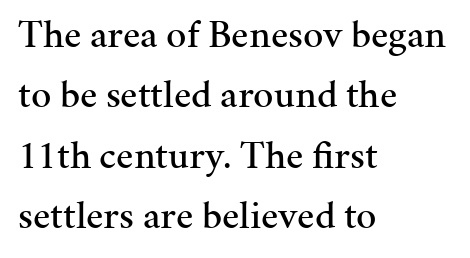
{"serif": "yes", "italic": "no", "width": "normal", "stroke_contrast": "medium", "x_height": "medium", "monospaced": "no", "underline": "no", "align": "left", "line_spacing": "normal", "line_spacing_ratio": 1.51, "letter_spacing": "normal", "letter_spacing_em": 0.0, "glyph_px": 40}
